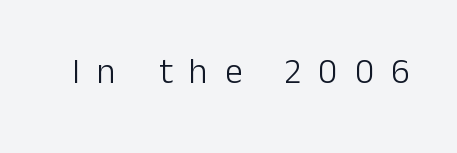
Q: Is the text bold? A: No.
Q: Is the text italic (slanted)? A: No, it is upright.
Q: Is the typeface a serif or a sans-serif typeface? A: Sans-serif.
Q: Is the text underlined? A: No.
Q: Is the spacing between letters normal or unusually wide? A: Unusually wide.
Q: Width (condensed, normal, or wide)? A: Normal.
Q: Stroke contrast? A: Low.
Q: x-height? A: Medium.
Q: Monospaced? A: No.
